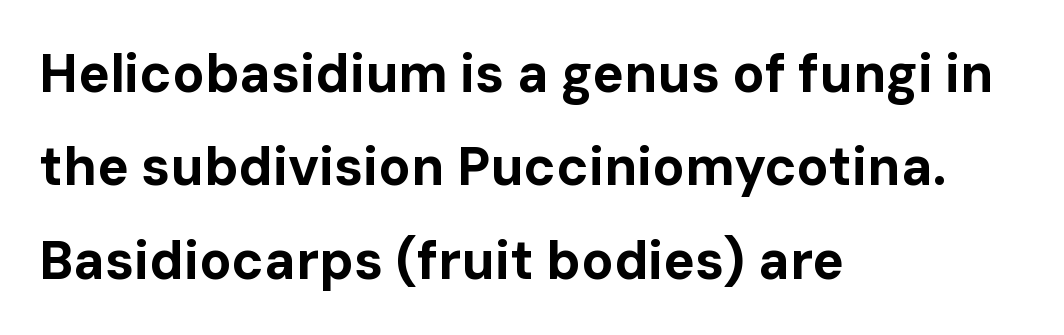
Q: Is the text bold? A: Yes.
Q: Is the text italic (slanted)? A: No, it is upright.
Q: Is the typeface a serif or a sans-serif typeface? A: Sans-serif.
Q: Is the text underlined? A: No.
Q: How is the paragraph aligned? A: Left-aligned.
Q: Is the spacing between letters normal or unusually wide? A: Normal.
Q: Width (condensed, normal, or wide)? A: Normal.
Q: Stroke contrast? A: Low.
Q: x-height? A: Medium.
Q: Monospaced? A: No.
